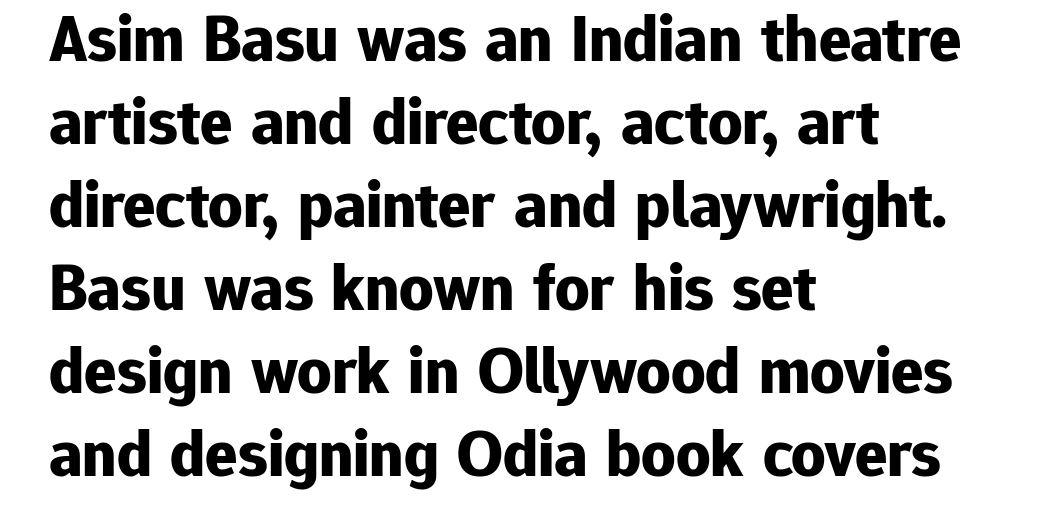
Weight check: bold — yes, fully. Each line starts at the same left margin while the right side varies. When letters stand straight like this, we call the style roman or upright. Examine the stroke ends and you'll find no serifs. Only glyphs here, with clear space below each row. Spacing verdict: proportional, widths tailored to each character.
